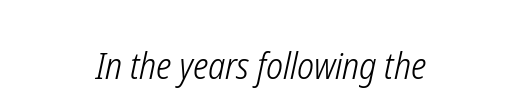
The image shows 37 px light, condensed type, italic (leaning right); set centered, normal letter spacing, not underlined; low stroke contrast and a medium x-height.
